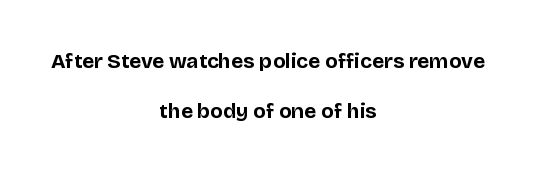
This sample is center-justified, so both line endings float freely. Rule under the text: the space is simply empty. Heavy, bold letterforms. Every character sits straight up, as roman type does. These lines keep a tight, regular rhythm from letter to letter. Baseline-to-baseline distance is far greater than the letter height.
